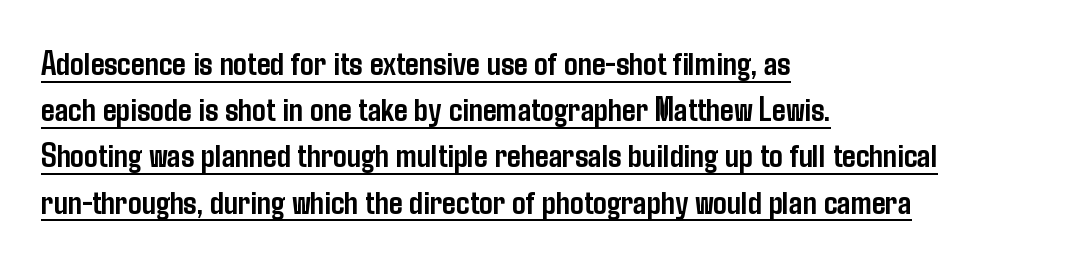
Baseline-to-baseline distance is the conventional proportion of letter height. The sample has been set heavy, in full bold. Spacing verdict: proportional, widths tailored to each character. Caption: lettering with a line underneath. Horizontally, the lines are justified to the leading edge only. Students, note that the glyphs here touch the page at normal intervals.
